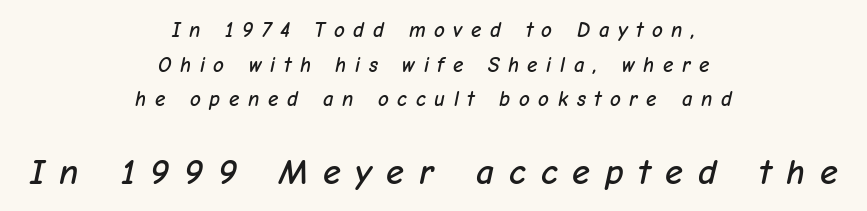
{"italic": "yes", "lean": "right", "slant_degrees": 12, "width": "normal", "stroke_contrast": "low", "x_height": "medium", "monospaced": "no", "underline": "no", "align": "center", "line_spacing": "normal", "line_spacing_ratio": 1.65, "letter_spacing": "wide", "letter_spacing_em": 0.41, "larger_block": "second", "size_ratio": 1.71, "glyph_px": 36}
